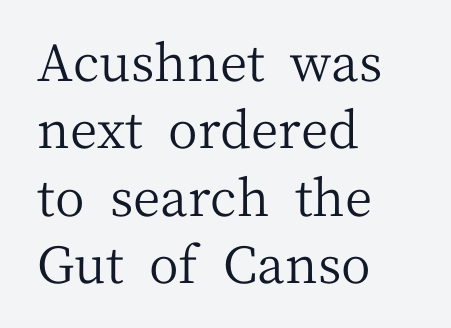
The image shows 51 px regular-weight serif type, upright; set left-aligned, normal line spacing (1.32x), normal letter spacing, not underlined; medium stroke contrast and a medium x-height.
